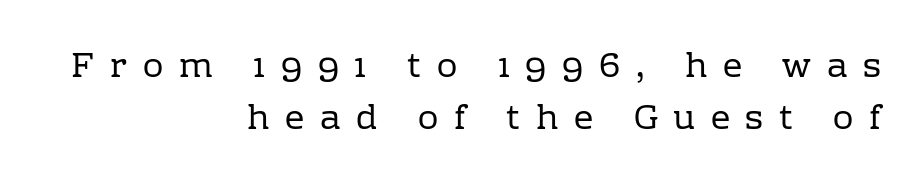
If you drew a line through each stem, it would be perfectly vertical. The vertical gap from one line to the next is medium. What stands out about the letter spacing? Its width — letters are far apart. The baseline area is clear. Reading down the block, your eye finds every line finishing at a fixed right position. The designer went with a serif here, giving each stem small feet.
